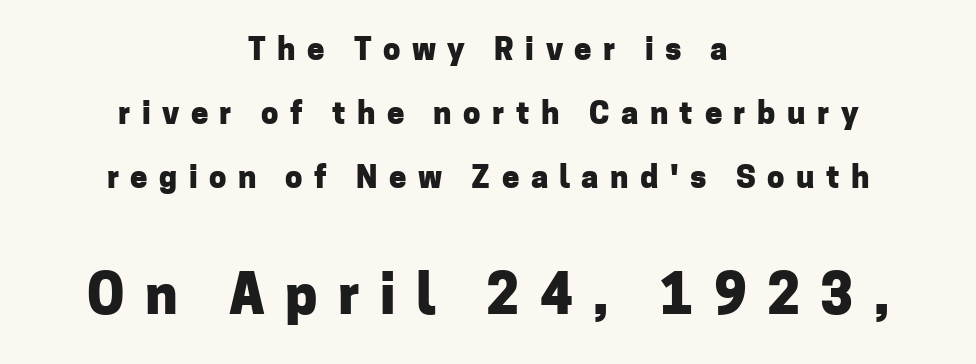
The image shows 55 px heavy sans-serif type, upright; set centered, loose line spacing (2.06x), unusually wide letter spacing (+0.37 em), not underlined; the second (bottom) block is 1.77x larger; low stroke contrast and a medium x-height.
